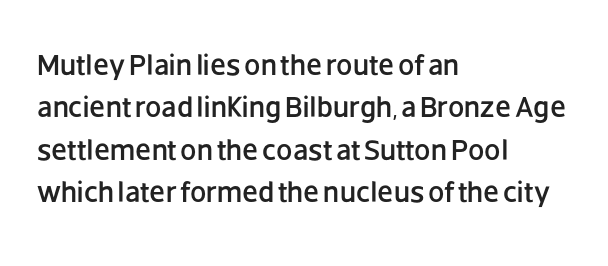
{"serif": "no", "italic": "no", "width": "normal", "stroke_contrast": "low", "x_height": "large", "monospaced": "no", "underline": "no", "align": "left", "line_spacing": "normal", "line_spacing_ratio": 1.46, "letter_spacing": "normal", "letter_spacing_em": 0.0, "glyph_px": 29}
